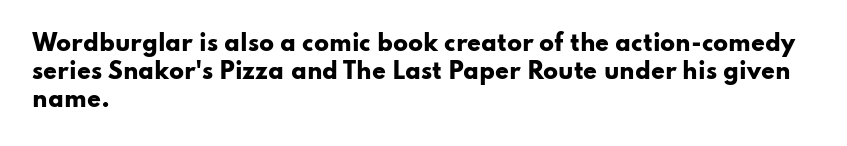
The image shows 22 px bold type, upright; set left-aligned, normal line spacing (1.28x), normal letter spacing, not underlined.
